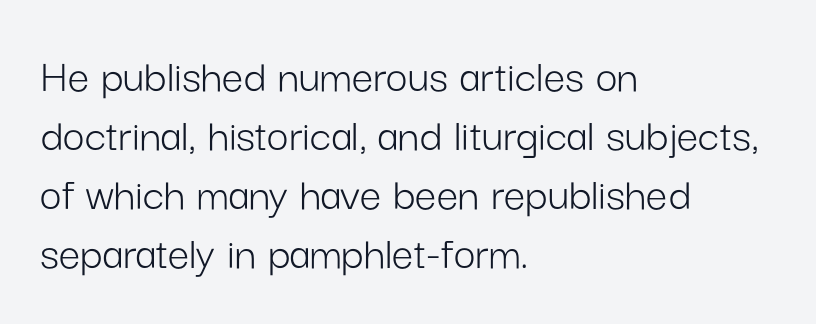
Q: Is the text bold? A: No.
Q: Is the text italic (slanted)? A: No, it is upright.
Q: Is the typeface a serif or a sans-serif typeface? A: Sans-serif.
Q: Is the text underlined? A: No.
Q: How is the paragraph aligned? A: Left-aligned.
Q: Is the spacing between letters normal or unusually wide? A: Normal.
Q: Width (condensed, normal, or wide)? A: Normal.
Q: Stroke contrast? A: Low.
Q: x-height? A: Medium.
Q: Monospaced? A: No.
